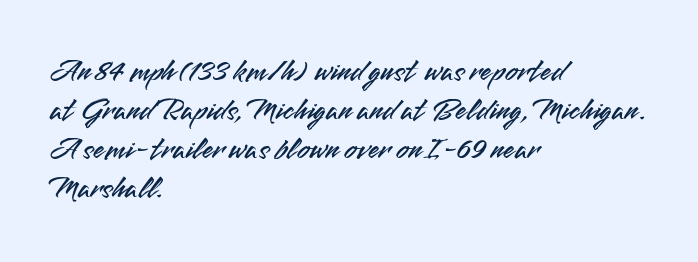
{"serif": "no", "width": "normal", "stroke_contrast": "medium", "x_height": "small", "monospaced": "no", "underline": "no", "align": "left", "line_spacing_ratio": 1.22, "letter_spacing": "normal", "letter_spacing_em": 0.0, "glyph_px": 32}
